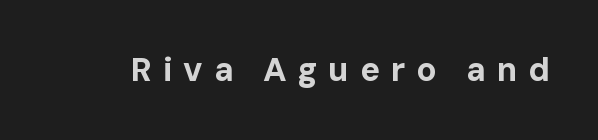
Q: Is the text bold? A: Yes.
Q: Is the text italic (slanted)? A: No, it is upright.
Q: Is the typeface a serif or a sans-serif typeface? A: Sans-serif.
Q: Is the text underlined? A: No.
Q: Is the spacing between letters normal or unusually wide? A: Unusually wide.
Q: Width (condensed, normal, or wide)? A: Normal.
Q: Stroke contrast? A: Low.
Q: x-height? A: Medium.
Q: Monospaced? A: No.
